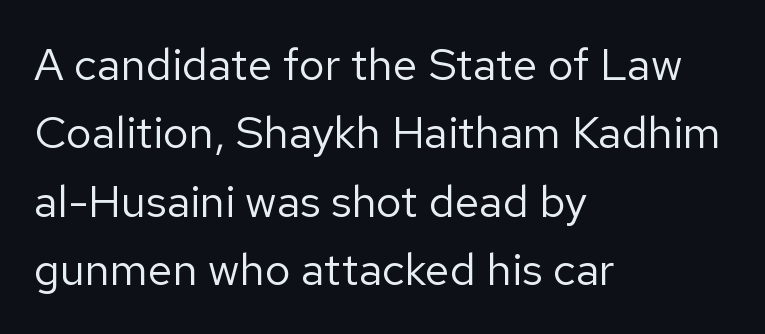
A typesetter would call this proportional, since set widths differ per character. Honestly, there is no underline to notice here at all. Note: no serifs on the glyphs. This rendering uses left alignment, leaving the right contour irregular. The letters stand upright; this is a roman face.
